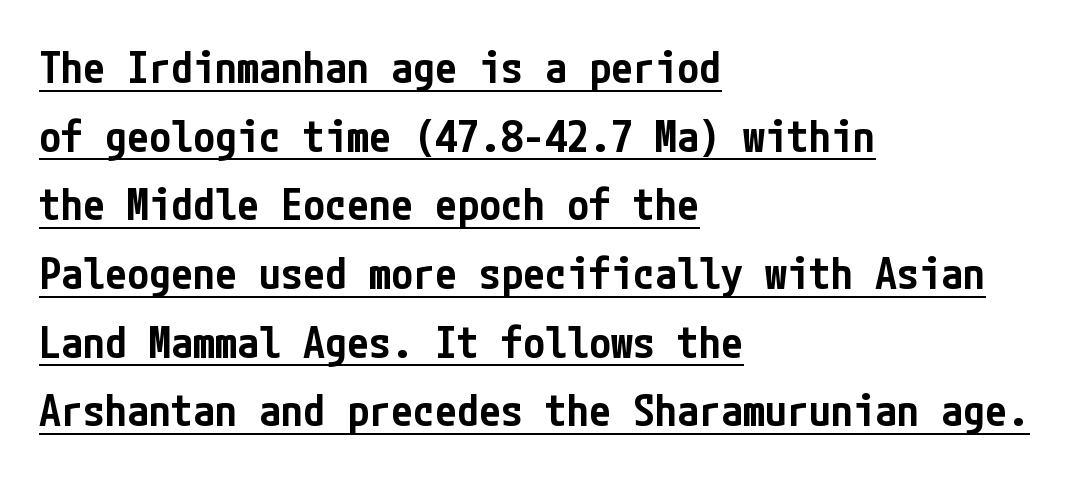
{"serif": "no", "italic": "no", "bold": "semi", "weight": "semibold", "width": "condensed", "stroke_contrast": "low", "x_height": "medium", "underline": "yes", "align": "left", "line_spacing": "normal", "line_spacing_ratio": 1.56, "letter_spacing": "normal", "letter_spacing_em": 0.0, "glyph_px": 44}
